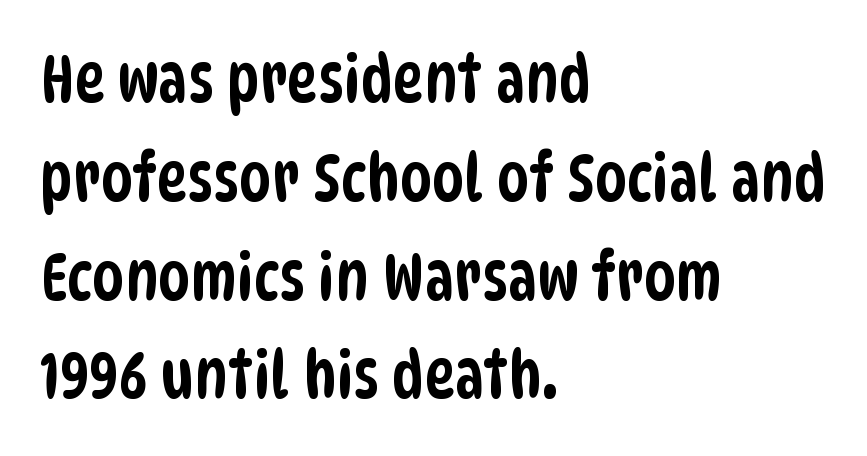
Students, observe: this is what conventionally led text looks like. If you drew a ruler down the left edge, every line would touch it. Nobody drew a line under any word here. This sample uses a sans-serif face.
